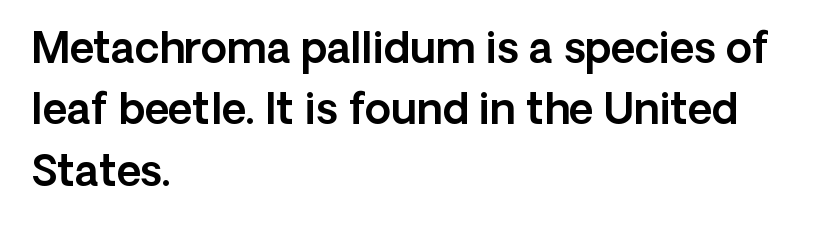
{"serif": "no", "italic": "no", "width": "normal", "x_height": "medium", "monospaced": "no", "underline": "no", "align": "left", "line_spacing": "normal", "line_spacing_ratio": 1.46, "letter_spacing": "normal", "letter_spacing_em": 0.0, "glyph_px": 42}
